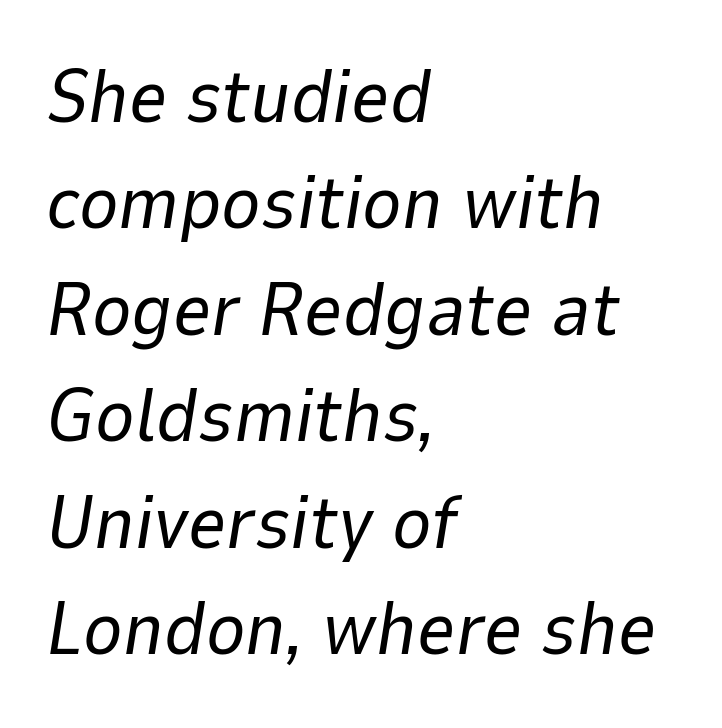
The image shows 75 px regular-weight type, italic (leaning right); set left-aligned, normal line spacing (1.42x), normal letter spacing, not underlined; low stroke contrast and a medium x-height.
